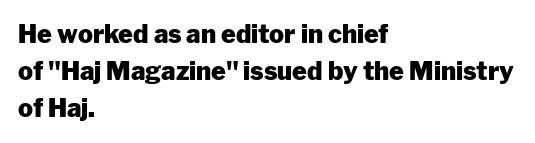
{"italic": "no", "bold": "yes", "underline": "no", "align": "left", "line_spacing": "normal", "line_spacing_ratio": 1.49, "letter_spacing": "normal", "letter_spacing_em": 0.0, "glyph_px": 25}
